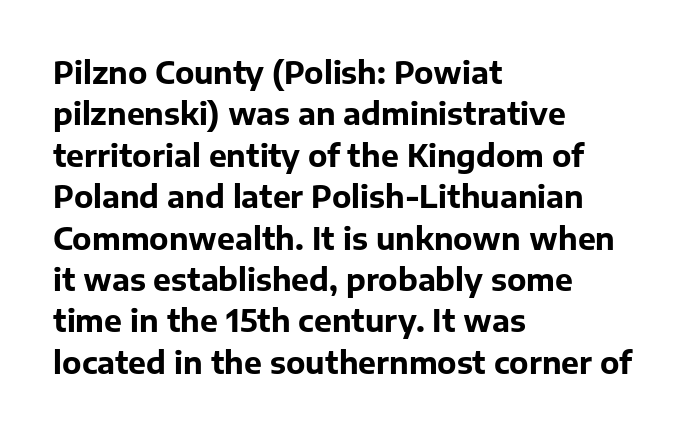
A full-strength bold gives these letters their thick strokes. Caption: standard tracking, unaltered. Every stem runs plumb, perpendicular to the baseline. The space beneath each line is pristine and unruled.
